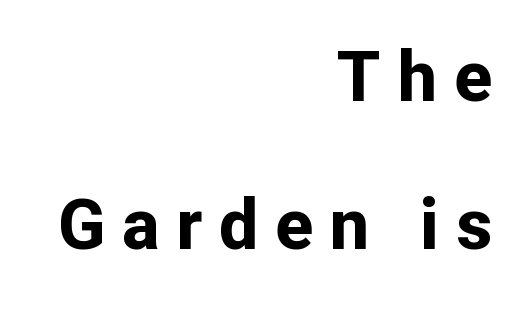
Q: Is the text bold? A: Yes.
Q: Is the text italic (slanted)? A: No, it is upright.
Q: Is the typeface a serif or a sans-serif typeface? A: Sans-serif.
Q: Is the text underlined? A: No.
Q: How is the paragraph aligned? A: Right-aligned.
Q: Is the spacing between letters normal or unusually wide? A: Unusually wide.
Q: Is the spacing between lines tight, normal or loose? A: Loose.
Q: Width (condensed, normal, or wide)? A: Normal.
Q: Stroke contrast? A: Low.
Q: x-height? A: Medium.
Q: Monospaced? A: No.
